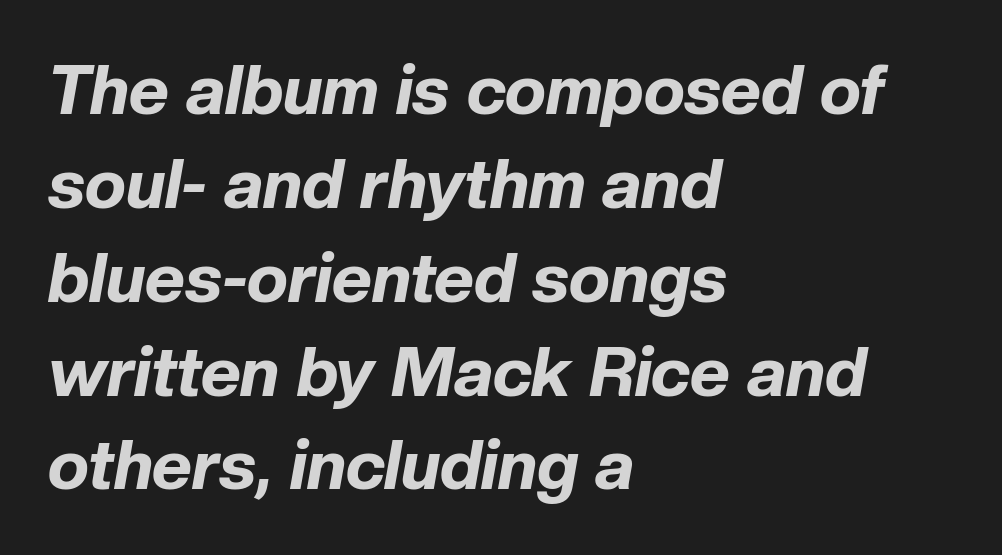
Q: Is the text bold? A: Yes.
Q: Is the text italic (slanted)? A: Yes, it leans right by about 10 degrees.
Q: Is the text underlined? A: No.
Q: How is the paragraph aligned? A: Left-aligned.
Q: Is the spacing between letters normal or unusually wide? A: Normal.
Q: Is the spacing between lines tight, normal or loose? A: Normal.
Q: Width (condensed, normal, or wide)? A: Normal.
Q: Stroke contrast? A: Low.
Q: x-height? A: Medium.
Q: Monospaced? A: No.
